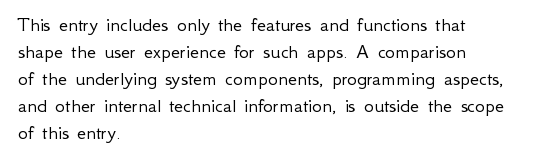
The passage shown is not underscored anywhere. Summary of vertical rhythm: regular, with standard interline spacing. The rag falls on the right side of this text block. Notice how the stems are strictly vertical — no italics here. Vertical stems look standard width or narrower in stroke.
